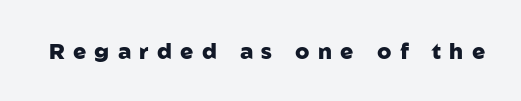
{"italic": "no", "bold": "yes", "underline": "no", "letter_spacing": "wide", "letter_spacing_em": 0.38, "glyph_px": 22}
